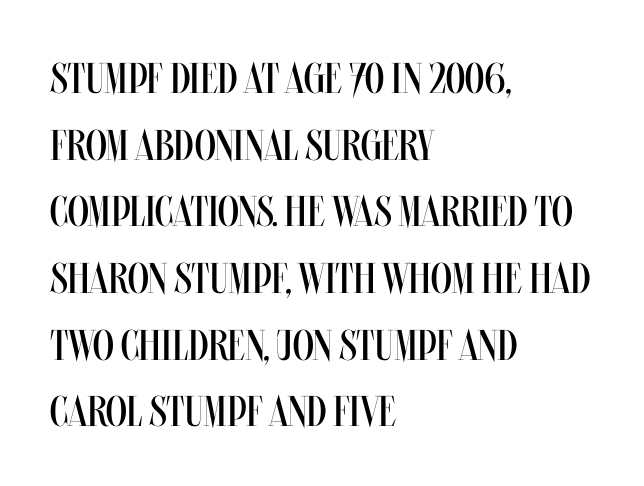
Q: Is the text bold? A: No.
Q: Is the text italic (slanted)? A: No, it is upright.
Q: Is the text underlined? A: No.
Q: How is the paragraph aligned? A: Left-aligned.
Q: Is the spacing between letters normal or unusually wide? A: Normal.
Q: Is the spacing between lines tight, normal or loose? A: Normal.
Q: Width (condensed, normal, or wide)? A: Condensed.
Q: Stroke contrast? A: Medium.
Q: x-height? A: Large.
Q: Monospaced? A: No.
